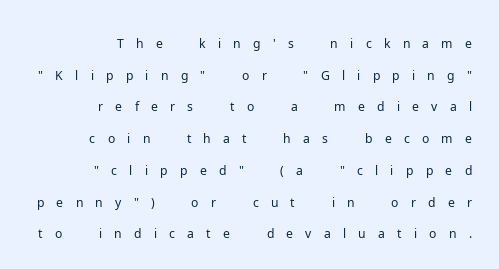
{"italic": "no", "bold": "no", "underline": "no", "align": "right", "line_spacing": "normal", "line_spacing_ratio": 1.27, "letter_spacing": "wide", "letter_spacing_em": 0.49, "glyph_px": 25}
